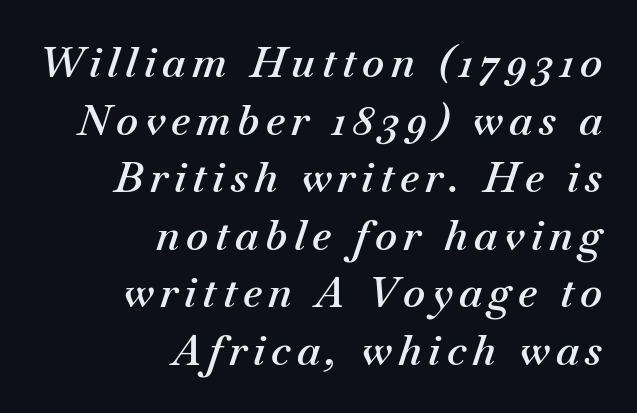
The image shows 42 px semibold type, italic (leaning right); set right-aligned, normal line spacing (1.37x), not underlined; medium stroke contrast and a small x-height.
